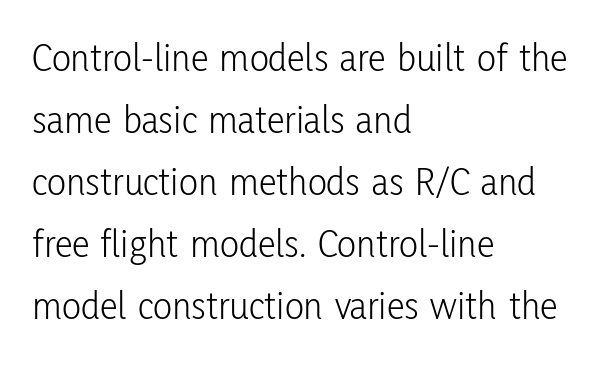
Q: Is the text bold? A: No.
Q: Is the text italic (slanted)? A: No, it is upright.
Q: Is the typeface a serif or a sans-serif typeface? A: Sans-serif.
Q: Is the text underlined? A: No.
Q: How is the paragraph aligned? A: Left-aligned.
Q: Is the spacing between letters normal or unusually wide? A: Normal.
Q: Is the spacing between lines tight, normal or loose? A: Normal.
Q: Width (condensed, normal, or wide)? A: Condensed.
Q: Stroke contrast? A: Low.
Q: x-height? A: Medium.
Q: Monospaced? A: No.
